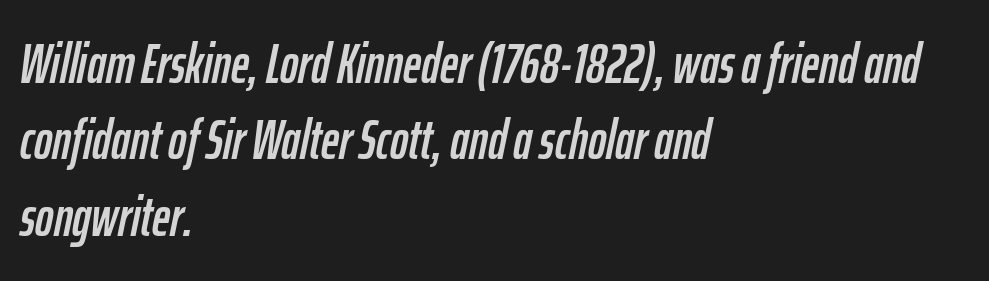
The image shows 55 px condensed type, italic (leaning right); set left-aligned, normal line spacing (1.39x), normal letter spacing, not underlined; low stroke contrast and a medium x-height.
